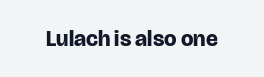
Q: Is the text bold? A: Yes.
Q: Is the text italic (slanted)? A: No, it is upright.
Q: Is the text underlined? A: No.
Q: Is the spacing between letters normal or unusually wide? A: Normal.
